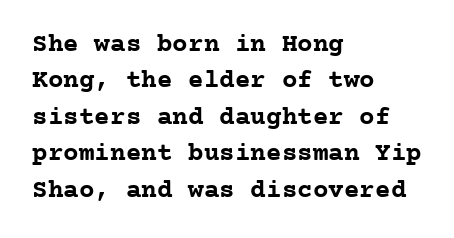
{"italic": "no", "bold": "yes", "underline": "no", "align": "left", "line_spacing": "normal", "line_spacing_ratio": 1.4, "letter_spacing": "normal", "letter_spacing_em": 0.0, "glyph_px": 26}
